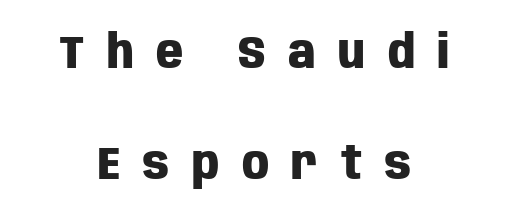
Q: Is the text bold? A: Yes.
Q: Is the text italic (slanted)? A: No, it is upright.
Q: Is the typeface a serif or a sans-serif typeface? A: Sans-serif.
Q: Is the text underlined? A: No.
Q: How is the paragraph aligned? A: Centered.
Q: Is the spacing between letters normal or unusually wide? A: Unusually wide.
Q: Is the spacing between lines tight, normal or loose? A: Loose.
Q: Width (condensed, normal, or wide)? A: Condensed.
Q: Stroke contrast? A: Low.
Q: x-height? A: Large.
Q: Monospaced? A: No.
